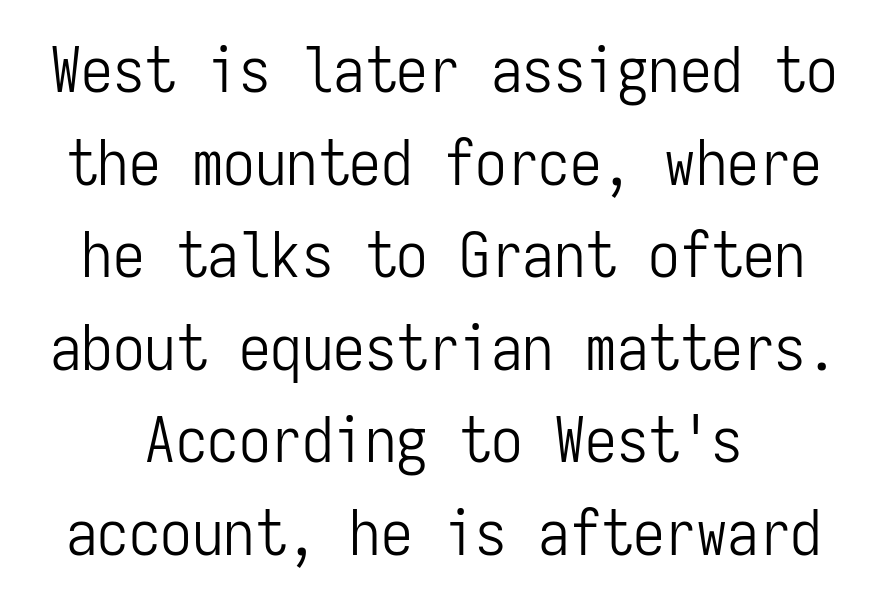
Q: Is the text bold? A: No.
Q: Is the text italic (slanted)? A: No, it is upright.
Q: Is the typeface a serif or a sans-serif typeface? A: Sans-serif.
Q: Is the text underlined? A: No.
Q: Is the spacing between letters normal or unusually wide? A: Normal.
Q: Is the spacing between lines tight, normal or loose? A: Normal.
Q: Width (condensed, normal, or wide)? A: Condensed.
Q: Stroke contrast? A: Low.
Q: x-height? A: Medium.
Q: Monospaced? A: Yes.
